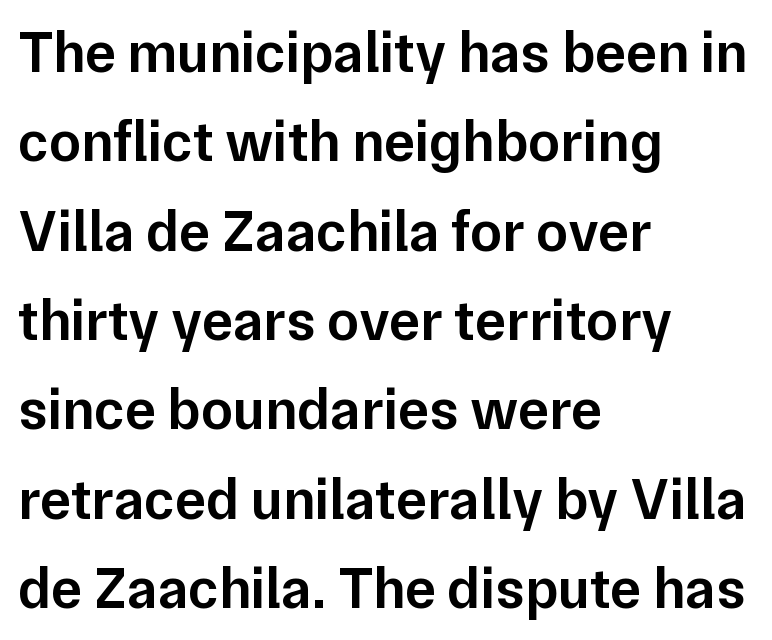
{"serif": "no", "italic": "no", "bold": "semi", "weight": "semibold", "width": "normal", "stroke_contrast": "low", "x_height": "medium", "monospaced": "no", "underline": "no", "align": "left", "line_spacing": "normal", "line_spacing_ratio": 1.54, "letter_spacing": "normal", "letter_spacing_em": 0.0, "glyph_px": 58}
